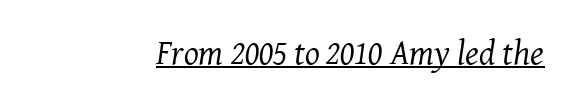
Looking at the ascenders, they clearly lean. The rendered words wear a rule along their underside. Letter spacing: default. Weight class: somewhere from thin through regular. Observe the serifs anchoring each vertical stroke in this sample. Proportional: the letters do not fall into vertical columns.
